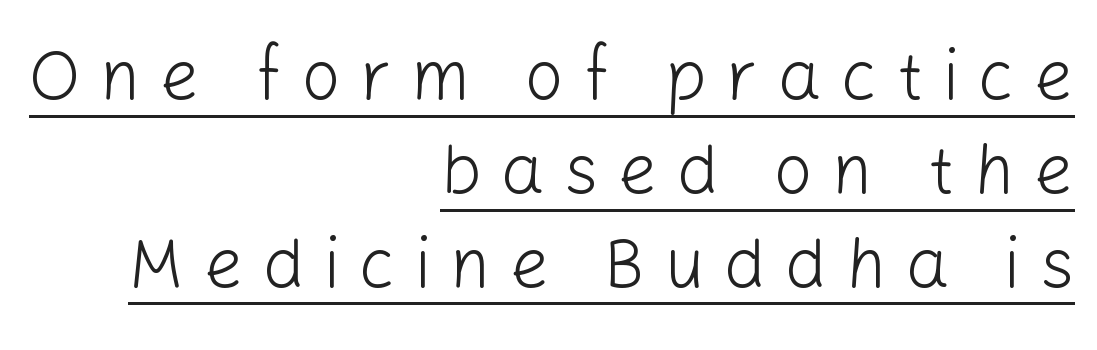
{"serif": "no", "italic": "no", "bold": "no", "weight": "light", "width": "normal", "stroke_contrast": "low", "x_height": "medium", "monospaced": "no", "underline": "yes", "align": "right", "line_spacing": "normal", "line_spacing_ratio": 1.36, "letter_spacing": "wide", "letter_spacing_em": 0.28, "glyph_px": 69}
